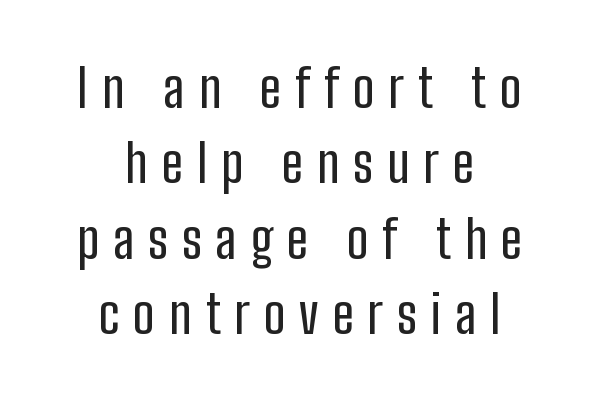
Each row of text sits above clean, open space. The face used here is rendered with a markedly widened letterfit. Spacing verdict: proportional, widths tailored to each character. Are there feet on the stems? There aren't — it's a sans. These lines are centered, leaving both edges ragged.
